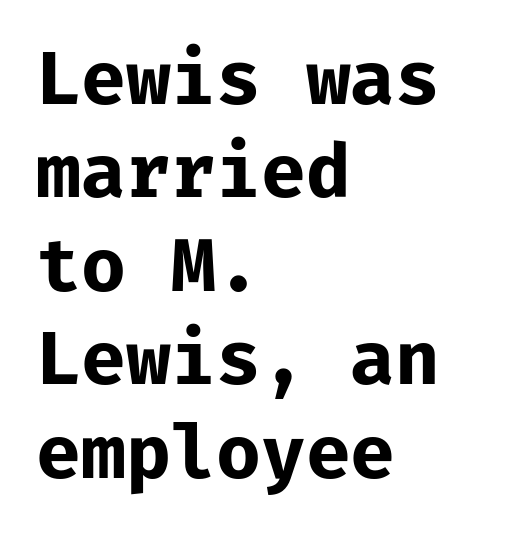
Q: Is the text bold? A: Yes.
Q: Is the text italic (slanted)? A: No, it is upright.
Q: Is the typeface a serif or a sans-serif typeface? A: Sans-serif.
Q: Is the text underlined? A: No.
Q: How is the paragraph aligned? A: Left-aligned.
Q: Is the spacing between letters normal or unusually wide? A: Normal.
Q: Is the spacing between lines tight, normal or loose? A: Normal.
Q: Width (condensed, normal, or wide)? A: Normal.
Q: Stroke contrast? A: Low.
Q: x-height? A: Medium.
Q: Monospaced? A: Yes.
